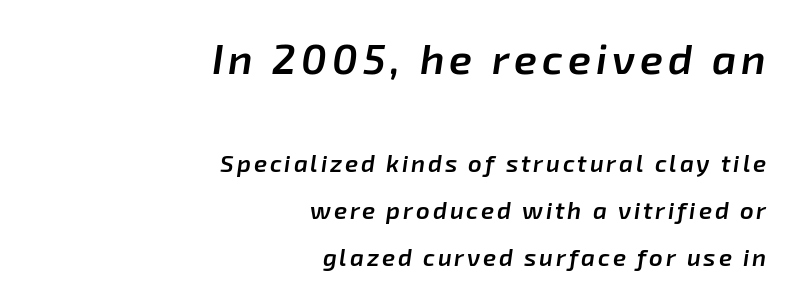
{"italic": "yes", "lean": "right", "slant_degrees": 8, "bold": "semi", "weight": "semibold", "width": "normal", "stroke_contrast": "low", "x_height": "medium", "monospaced": "no", "underline": "no", "align": "right", "line_spacing": "loose", "line_spacing_ratio": 1.96, "larger_block": "first", "size_ratio": 1.75, "glyph_px": 42}
